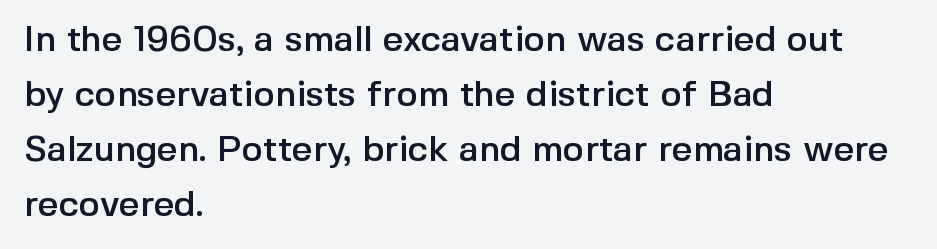
{"serif": "no", "italic": "no", "width": "normal", "x_height": "medium", "monospaced": "no", "underline": "no", "align": "left", "line_spacing": "normal", "line_spacing_ratio": 1.53, "letter_spacing": "normal", "letter_spacing_em": 0.0, "glyph_px": 36}
